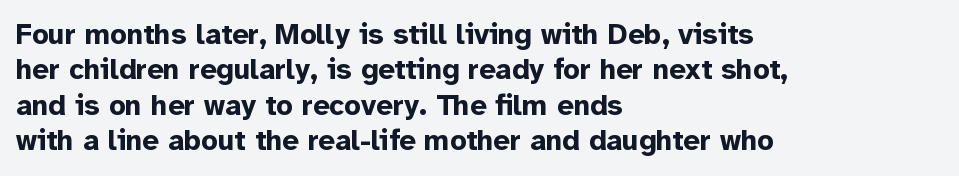
The image shows 29 px bold sans-serif type, upright; set left-aligned, line spacing 1.22x, normal letter spacing, not underlined; low stroke contrast and a medium x-height.
